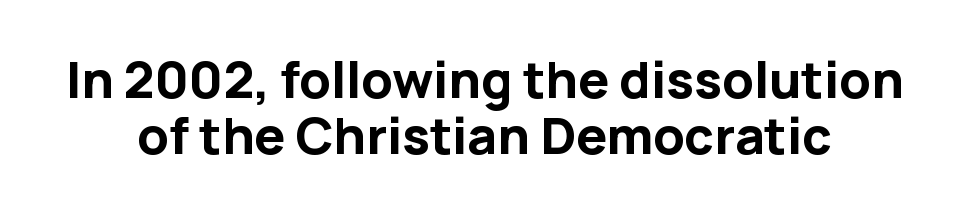
Q: Is the text bold? A: Yes.
Q: Is the text italic (slanted)? A: No, it is upright.
Q: Is the typeface a serif or a sans-serif typeface? A: Sans-serif.
Q: Is the text underlined? A: No.
Q: How is the paragraph aligned? A: Centered.
Q: Is the spacing between letters normal or unusually wide? A: Normal.
Q: Is the spacing between lines tight, normal or loose? A: Tight.
Q: Width (condensed, normal, or wide)? A: Normal.
Q: Stroke contrast? A: Low.
Q: x-height? A: Medium.
Q: Monospaced? A: No.
